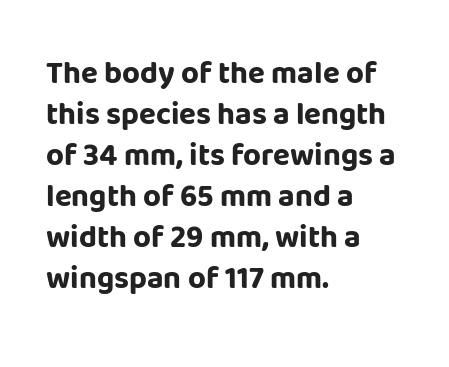
Proportional: the letters do not fall into vertical columns. How heavy is the stroke? Heavy — this is a bold. The glyphs are unaccompanied by any horizontal stroke below them. You can tell it's not italic because the verticals are truly vertical. Alignment: flush left. The rendering shows plain stroke endings on the letterforms — a sans-serif design.
